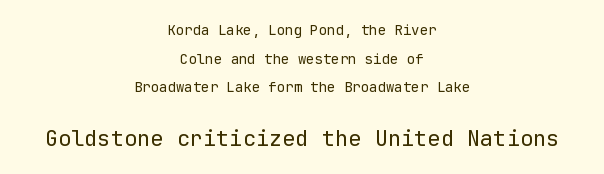
The image shows 22 px text type, upright; set centered, loose line spacing (2.04x), normal letter spacing, not underlined; the second (bottom) block is 1.57x larger.
